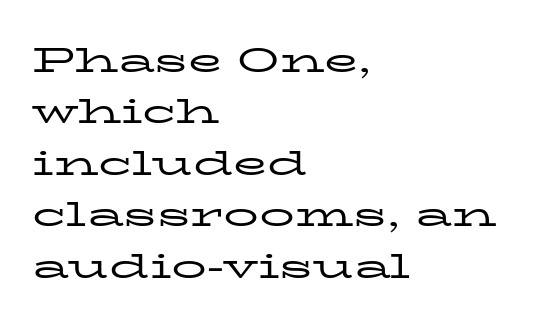
Q: Is the text bold? A: No.
Q: Is the text italic (slanted)? A: No, it is upright.
Q: Is the typeface a serif or a sans-serif typeface? A: Serif.
Q: Is the text underlined? A: No.
Q: How is the paragraph aligned? A: Left-aligned.
Q: Is the spacing between letters normal or unusually wide? A: Normal.
Q: Is the spacing between lines tight, normal or loose? A: Normal.
Q: Width (condensed, normal, or wide)? A: Wide.
Q: Stroke contrast? A: Low.
Q: x-height? A: Medium.
Q: Monospaced? A: No.
